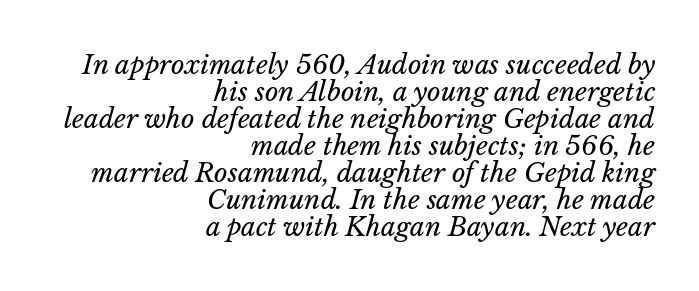
Check under the words: just untouched page. A typesetter would call this zero additional tracking. The lettering tilts uniformly, giving the passage an italic look. No chunkiness to these letters — they're not bold. Leading: reduced.
